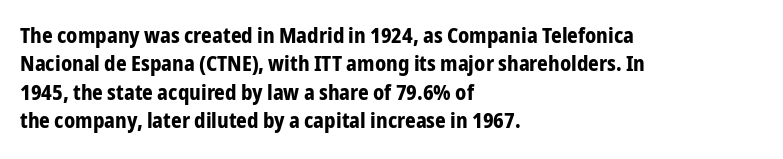
The image shows 21 px bold type, upright; set left-aligned, normal line spacing (1.35x), normal letter spacing, not underlined.
